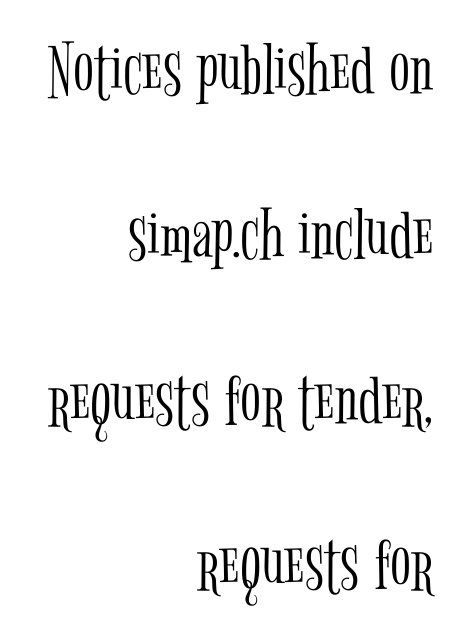
Q: Is the text bold? A: No.
Q: Is the text italic (slanted)? A: No, it is upright.
Q: Is the typeface a serif or a sans-serif typeface? A: Serif.
Q: Is the text underlined? A: No.
Q: How is the paragraph aligned? A: Right-aligned.
Q: Is the spacing between letters normal or unusually wide? A: Normal.
Q: Is the spacing between lines tight, normal or loose? A: Loose.
Q: Width (condensed, normal, or wide)? A: Condensed.
Q: Stroke contrast? A: Low.
Q: x-height? A: Medium.
Q: Monospaced? A: No.
